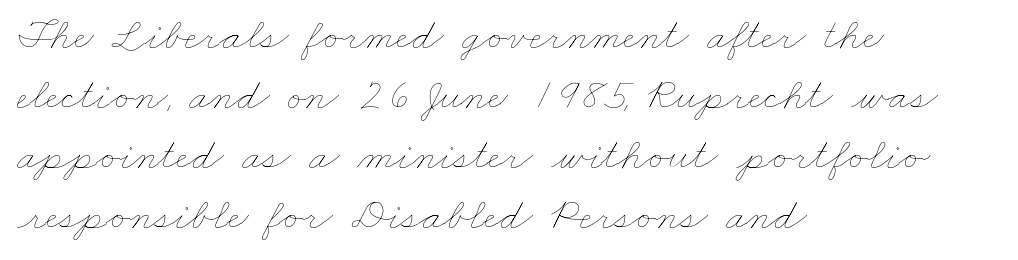
Leftover space on each line is placed entirely after the last word. Decoration check: the copy has no underline. The weight would be labelled regular, book, light, or lighter still. If you measured baseline to baseline, you'd find a middling distance.
